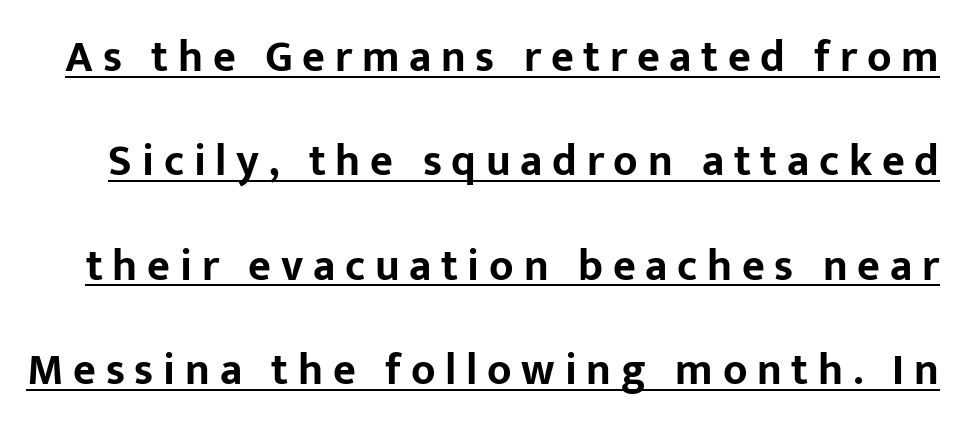
Every stem runs plumb, perpendicular to the baseline. These lines are composed in type without serifs. Note the varied advance widths — an 'i' is clearly narrower than an 'm'. The passage shown is emphatically bold.
